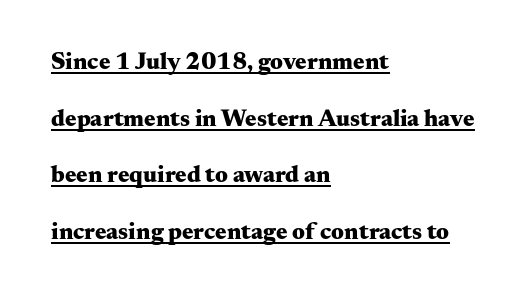
The image shows 24 px bold type, upright; set left-aligned, loose line spacing (2.36x), normal letter spacing, underlined.
